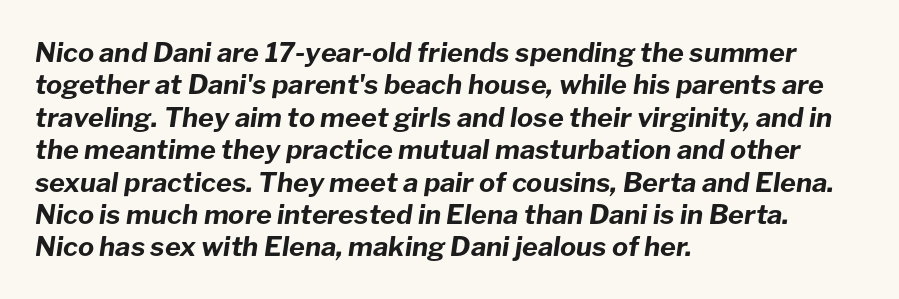
{"italic": "yes", "lean": "right", "slant_degrees": 8, "bold": "yes", "underline": "no", "align": "left", "line_spacing_ratio": 1.2, "letter_spacing": "normal", "letter_spacing_em": 0.0, "glyph_px": 27}
